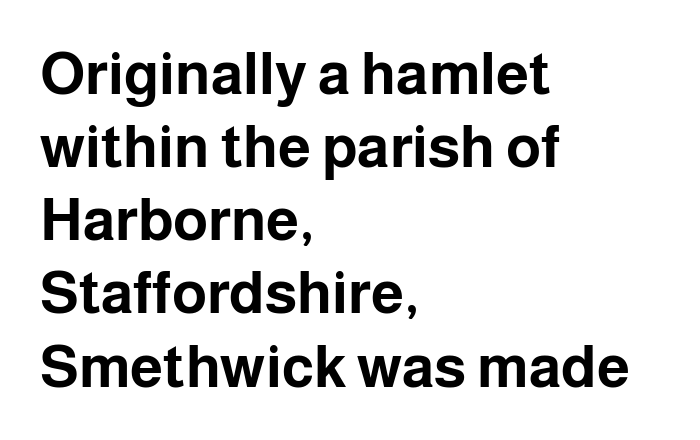
{"serif": "no", "italic": "no", "bold": "yes", "weight": "bold", "width": "normal", "stroke_contrast": "low", "x_height": "medium", "monospaced": "no", "underline": "no", "align": "left", "line_spacing_ratio": 1.24, "letter_spacing": "normal", "letter_spacing_em": 0.0, "glyph_px": 59}
